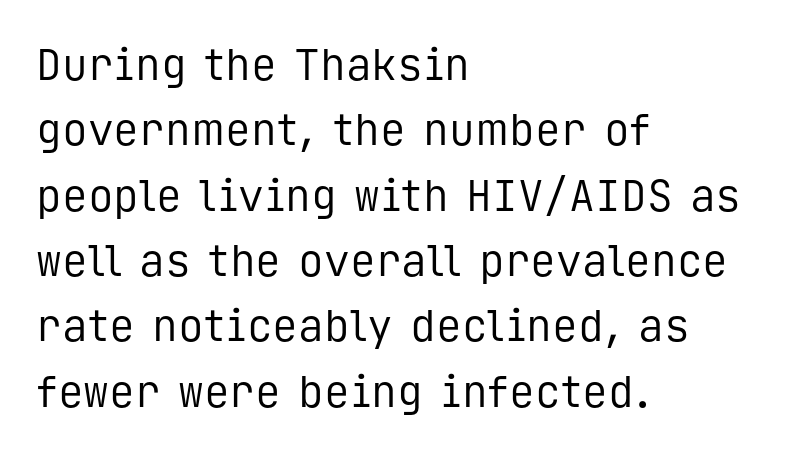
The image shows 43 px regular-weight sans-serif type, upright, monospaced; set left-aligned, normal line spacing (1.52x), normal letter spacing, not underlined; low stroke contrast and a medium x-height.
